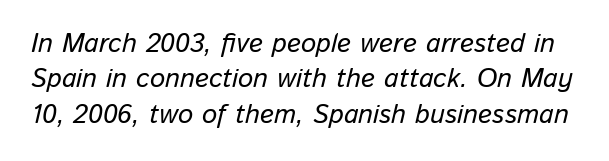
{"italic": "yes", "lean": "right", "slant_degrees": 13, "underline": "no", "line_spacing": "normal", "line_spacing_ratio": 1.31, "letter_spacing": "normal", "letter_spacing_em": 0.0, "glyph_px": 27}
